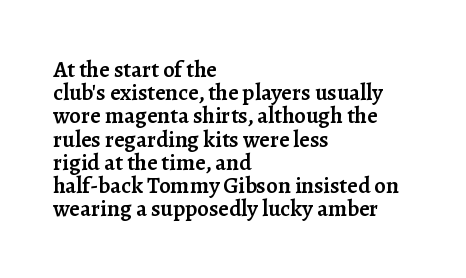
{"italic": "no", "bold": "semi", "underline": "no", "align": "left", "line_spacing": "tight", "line_spacing_ratio": 1.01, "letter_spacing": "normal", "letter_spacing_em": 0.0, "glyph_px": 23}
